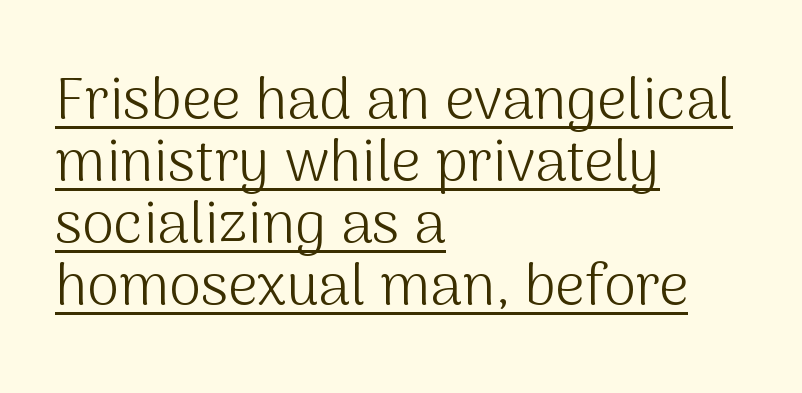
The passage shown is underscored from start to finish. Serif or sans? Sans — the stroke terminals are bare. Layout note: lines flush left. Observe the ordinary spacing: letters are neighbours, not strangers. These lines are rendered in a variable-pitch font. Posture: upright roman.
